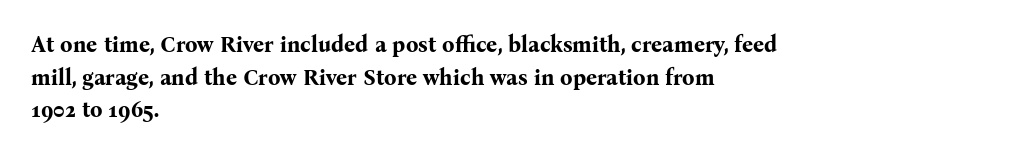
Q: Is the text bold? A: Yes.
Q: Is the text italic (slanted)? A: No, it is upright.
Q: Is the text underlined? A: No.
Q: How is the paragraph aligned? A: Left-aligned.
Q: Is the spacing between letters normal or unusually wide? A: Normal.
Q: Is the spacing between lines tight, normal or loose? A: Normal.
